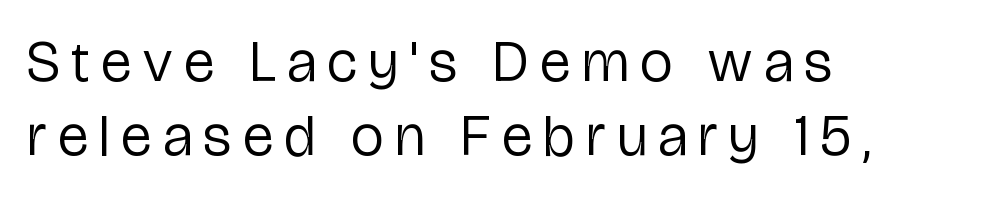
The tracking jumps out immediately: characters are airy and widely separated. Each line starts at the same left margin while the right side varies. This block has exactly the height ordinary leading produces. Serif or sans? Sans — the stroke terminals are bare.
